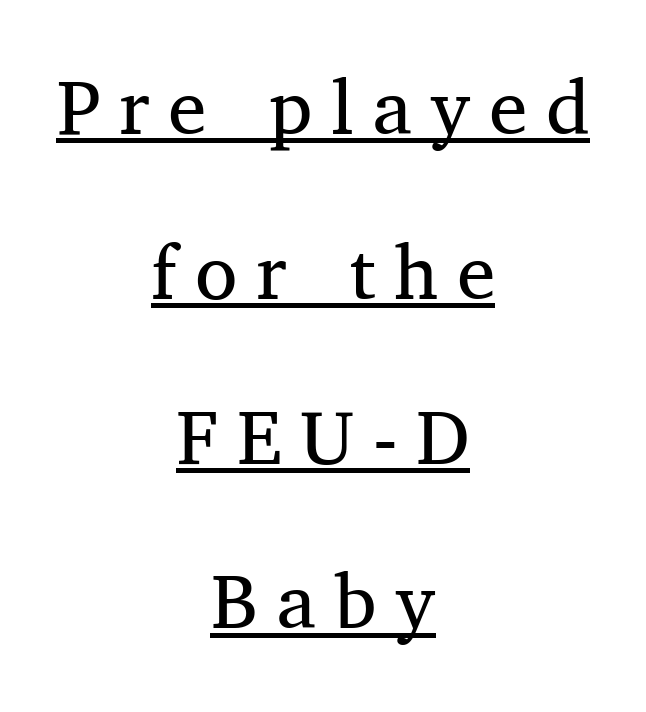
The setting favours the middle, as headings and verse often do. Looks like regular typesetting: each glyph gets only the width it needs. Compared with a typical body face, this is equally light or lighter still. Tall strokes in this sample are plumb rather than angled.
